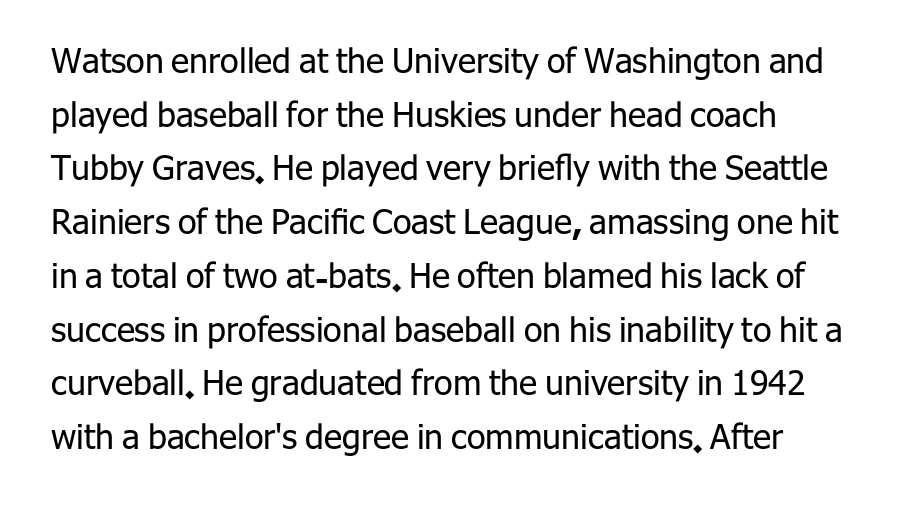
{"serif": "no", "italic": "no", "bold": "no", "weight": "regular", "width": "normal", "stroke_contrast": "low", "x_height": "medium", "monospaced": "no", "underline": "no", "align": "left", "line_spacing": "normal", "line_spacing_ratio": 1.58, "letter_spacing": "normal", "letter_spacing_em": 0.0, "glyph_px": 34}
